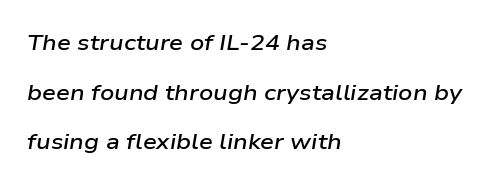
Q: Is the text bold? A: Semi-bold.
Q: Is the text italic (slanted)? A: Yes, it leans right by about 9 degrees.
Q: Is the text underlined? A: No.
Q: How is the paragraph aligned? A: Left-aligned.
Q: Is the spacing between letters normal or unusually wide? A: Normal.
Q: Is the spacing between lines tight, normal or loose? A: Loose.
